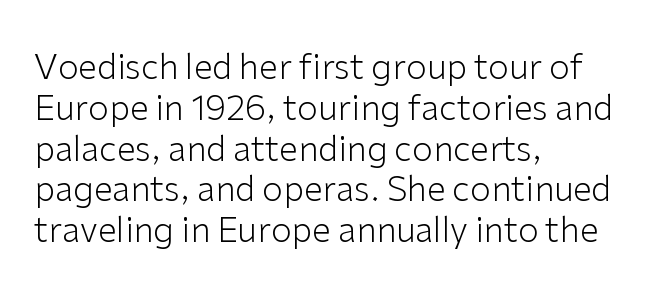
The image shows 34 px light sans-serif type, upright; set left-aligned, line spacing 1.2x, normal letter spacing, not underlined; low stroke contrast and a medium x-height.
